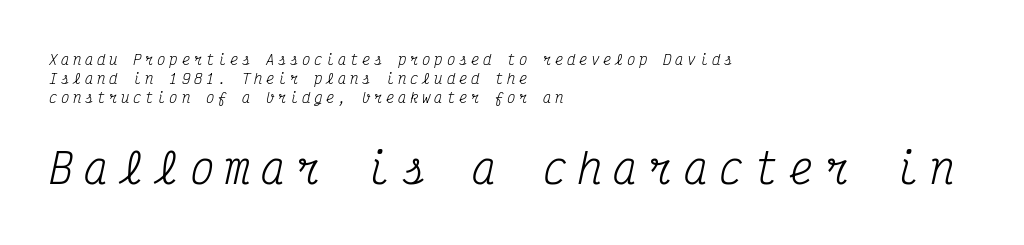
Vertically, the passage feels balanced, rows spaced as you'd expect. Caption: face not bold, strokes unweighted. Caption: multi-line text, flush left, ragged right. In this sample the second text group is rendered at the bigger scale. Rule under the text: the space is simply empty.
